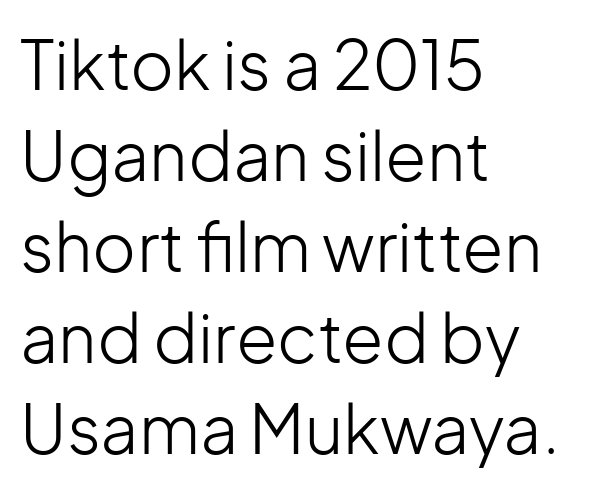
{"serif": "no", "italic": "no", "bold": "no", "weight": "light", "width": "normal", "stroke_contrast": "low", "x_height": "medium", "monospaced": "no", "underline": "no", "align": "left", "line_spacing": "normal", "line_spacing_ratio": 1.36, "letter_spacing": "normal", "letter_spacing_em": 0.0, "glyph_px": 67}
